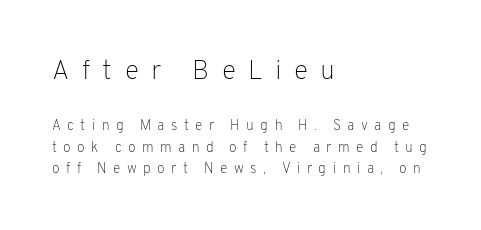
The image shows 27 px text type, upright; set left-aligned, normal line spacing (1.56x), unusually wide letter spacing (+0.46 em), not underlined; the first (top) block is 1.93x larger.
